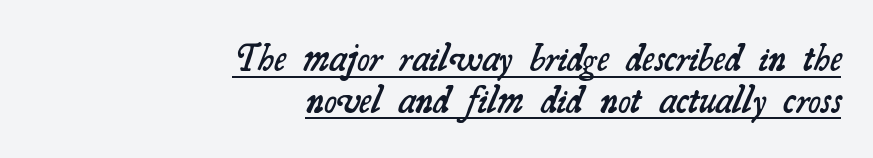
Q: Is the text bold? A: Semi-bold.
Q: Is the typeface a serif or a sans-serif typeface? A: Serif.
Q: Is the text underlined? A: Yes.
Q: How is the paragraph aligned? A: Right-aligned.
Q: Is the spacing between letters normal or unusually wide? A: Normal.
Q: Is the spacing between lines tight, normal or loose? A: Tight.
Q: Width (condensed, normal, or wide)? A: Normal.
Q: Stroke contrast? A: Medium.
Q: x-height? A: Small.
Q: Monospaced? A: No.
